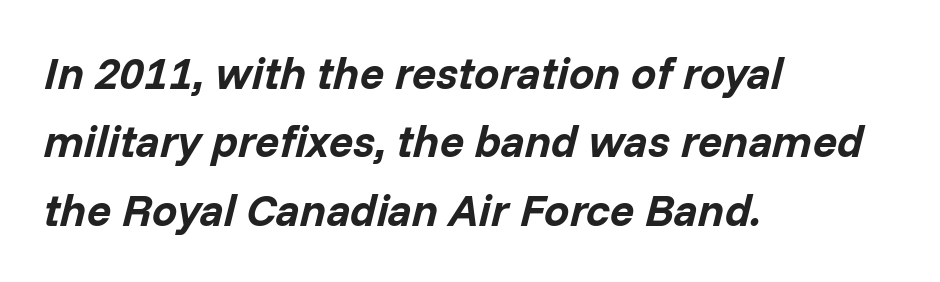
Q: Is the text bold? A: Yes.
Q: Is the text italic (slanted)? A: Yes, it leans right by about 14 degrees.
Q: Is the text underlined? A: No.
Q: How is the paragraph aligned? A: Left-aligned.
Q: Is the spacing between letters normal or unusually wide? A: Normal.
Q: Is the spacing between lines tight, normal or loose? A: Normal.
Q: Width (condensed, normal, or wide)? A: Normal.
Q: Stroke contrast? A: Low.
Q: x-height? A: Medium.
Q: Monospaced? A: No.
